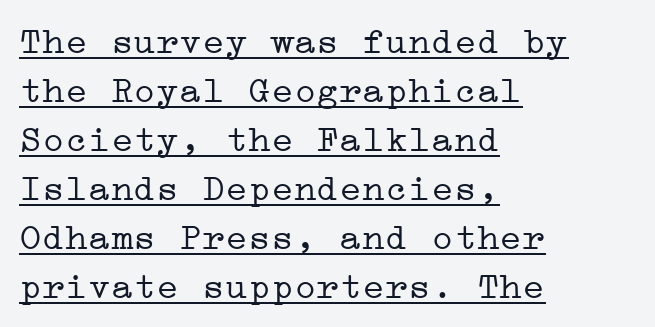
Letters have the restrained weight of plain body copy at most. Glyph-to-glyph distance matches everyday printed text. The paragraph shown leans on its left margin. The rendering shows small feet on the letterforms — a serif design. Underline: present. What's the leading like? Ordinary, nothing unusual.
